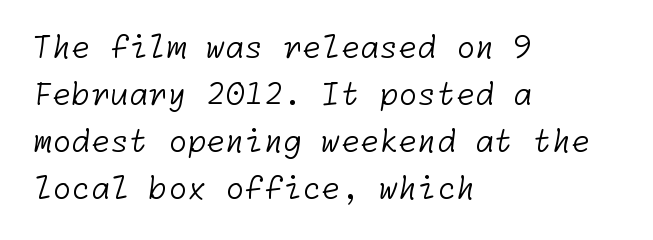
The designer left line spacing at the default. This rendering features lettering with no underline. Is the block centered? No — it sits flush against the left margin. Stems and bowls with no extra thickness — not bold.
